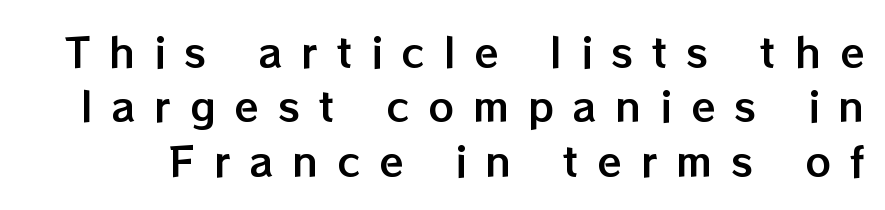
These lines are rendered in a variable-pitch font. Vertical strokes here are truly vertical. Honestly, the letter spacing is so wide it's the main thing you notice. Is there much room between lines? A standard amount, neither cramped nor airy. Check under the words: just untouched page.
